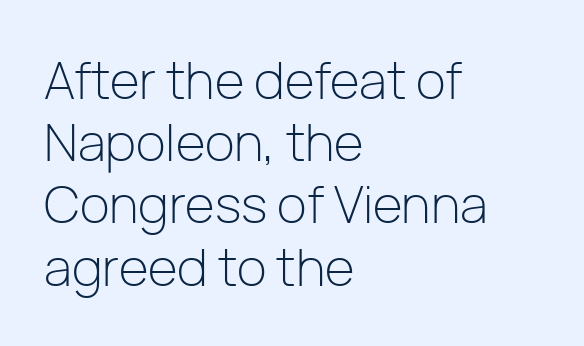
The space directly below the letters is spotless. Each letter keeps its own natural width here, so spacing adapts to shape. If you drew a ruler down the left edge, every line would touch it. The rendering shows plain stroke endings on the letterforms — a sans-serif design.
